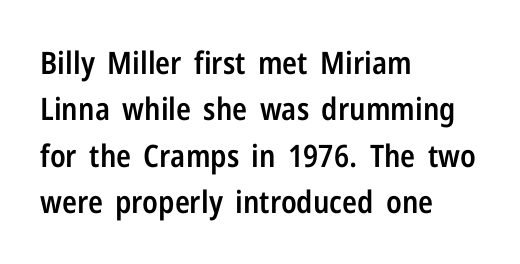
What's the leading like? Ordinary, nothing unusual. In terms of letterform style, serifs are entirely absent. The letters sit at their default tracking, neither squeezed nor spread. The typography opts for an upright posture over an oblique one. This is the in-between weight designers call semibold or demi. You could not count columns in this text — the font is proportionally spaced.
